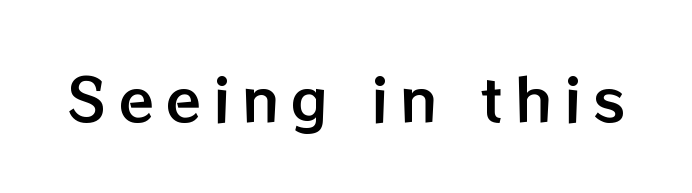
The image shows 58 px text type, upright; set unusually wide letter spacing (+0.2 em), not underlined; low stroke contrast and a medium x-height.
